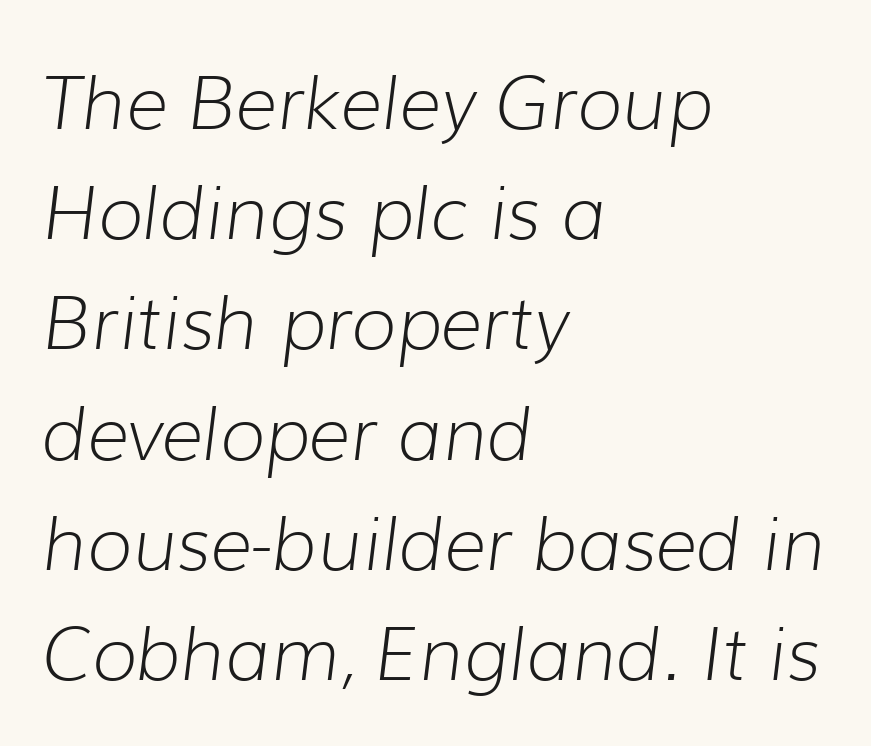
{"italic": "yes", "lean": "right", "slant_degrees": 7, "bold": "no", "weight": "light", "width": "normal", "stroke_contrast": "low", "x_height": "medium", "monospaced": "no", "underline": "no", "align": "left", "line_spacing": "normal", "line_spacing_ratio": 1.51, "letter_spacing": "normal", "letter_spacing_em": 0.0, "glyph_px": 73}
